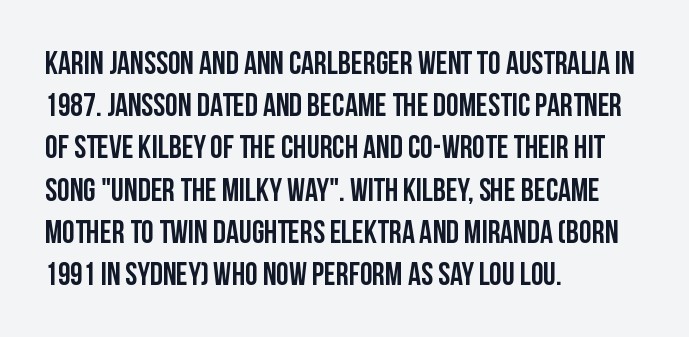
Q: Is the text bold? A: Yes.
Q: Is the text italic (slanted)? A: No, it is upright.
Q: Is the typeface a serif or a sans-serif typeface? A: Sans-serif.
Q: Is the text underlined? A: No.
Q: How is the paragraph aligned? A: Left-aligned.
Q: Is the spacing between letters normal or unusually wide? A: Normal.
Q: Is the spacing between lines tight, normal or loose? A: Normal.
Q: Width (condensed, normal, or wide)? A: Condensed.
Q: Stroke contrast? A: Low.
Q: x-height? A: Large.
Q: Monospaced? A: No.
